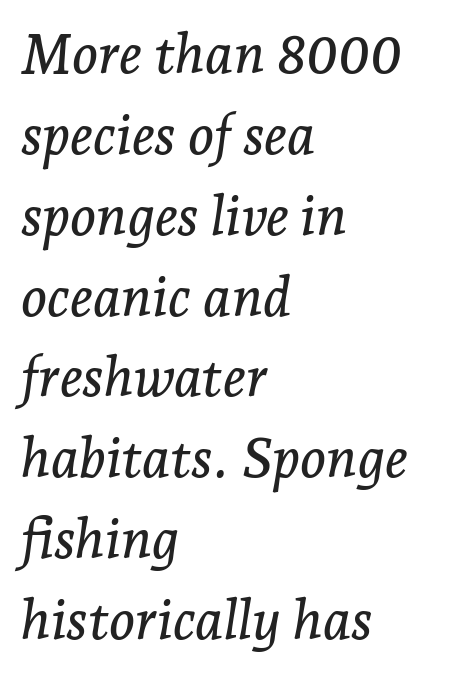
The image shows 55 px serif type, italic (leaning right); set left-aligned, normal line spacing (1.47x), normal letter spacing, not underlined; low stroke contrast and a medium x-height.
